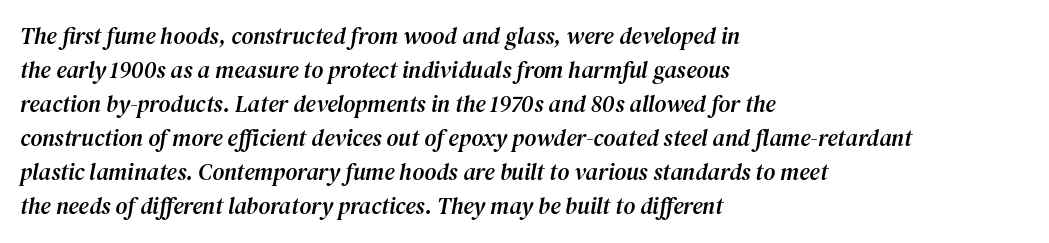
{"italic": "yes", "lean": "right", "slant_degrees": 12, "underline": "no", "align": "left", "line_spacing": "normal", "line_spacing_ratio": 1.48, "letter_spacing": "normal", "letter_spacing_em": 0.0, "glyph_px": 23}
